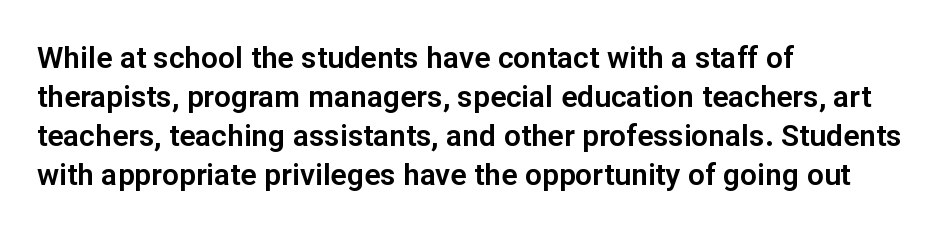
Line spacing here is normal. Words appear dense and cohesive because spacing is normal. Horizontal alignment here is leftward, the default for most running prose. Italic? Not at all — the glyphs are vertical. Classification — sans serif.
